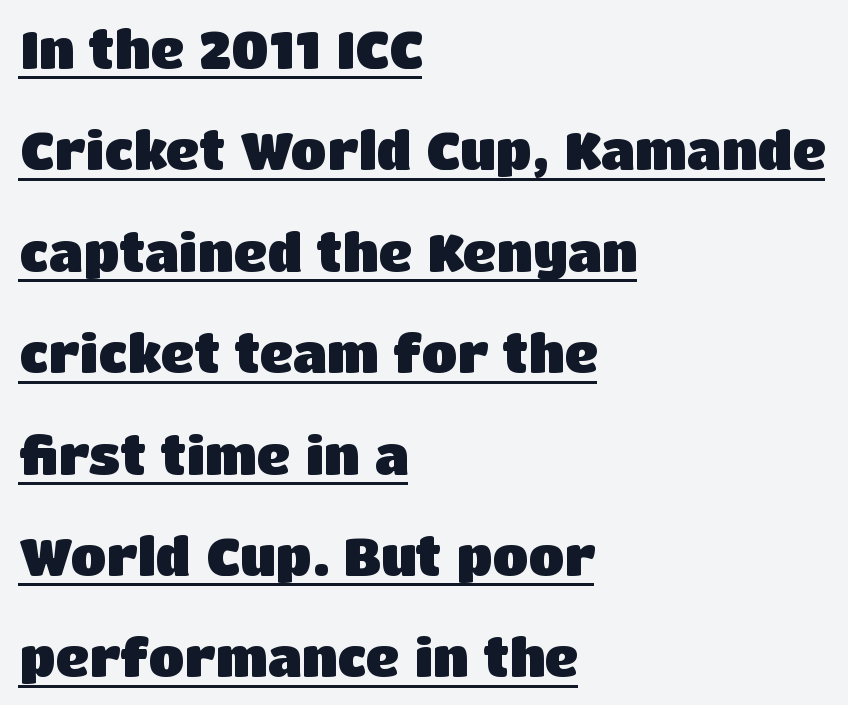
The paragraph has a hard left edge and a soft right edge. How heavy is the stroke? Heavy — this is a bold. The font family rendered here belongs to the sans-serif group. Do the characters align in a grid? No, the font is proportional. Caption: standard tracking, unaltered. Widely set lines give the paragraph a tall, airy silhouette.
